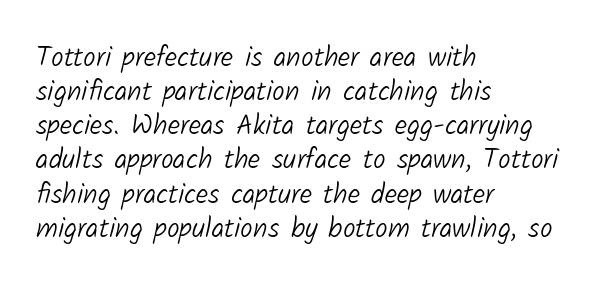
This sample has the flowing, uneven cadence of proportional lettering. Descenders hang freely into open space. Letter spacing: default. In CSS terms this would be text-align: left.
